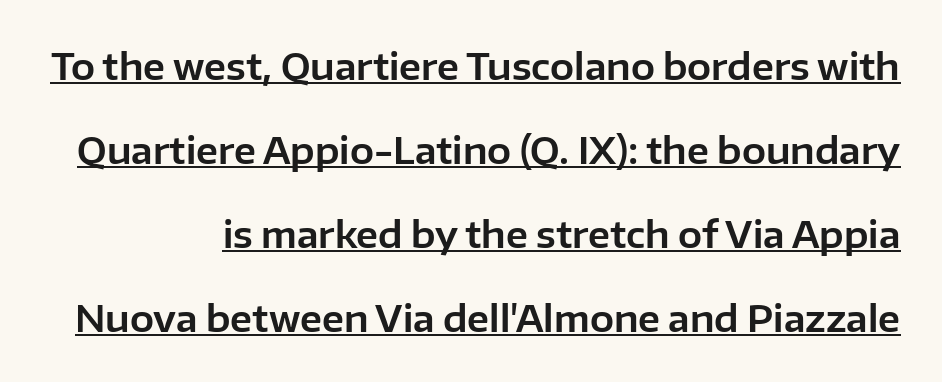
{"serif": "no", "italic": "no", "width": "normal", "stroke_contrast": "low", "x_height": "medium", "monospaced": "no", "underline": "yes", "line_spacing": "loose", "line_spacing_ratio": 2.33, "letter_spacing": "normal", "letter_spacing_em": 0.0, "glyph_px": 36}
